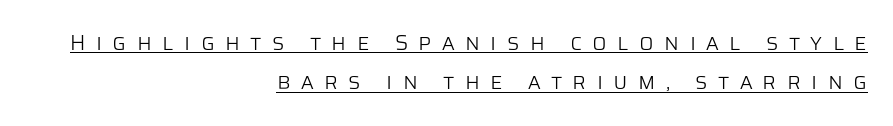
A typesetter would mark this as roman, not italic. Compared with undecorated copy, this sample adds a rule below the words. Caption: expanded tracking, letters set apart. The paragraph shown leans on its right margin.
